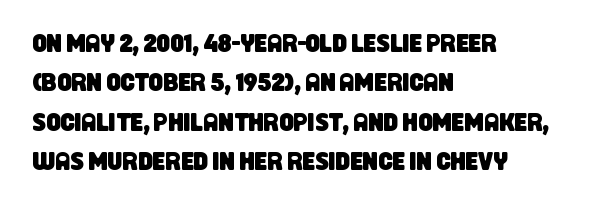
Q: Is the text underlined? A: No.
Q: How is the paragraph aligned? A: Left-aligned.
Q: Is the spacing between letters normal or unusually wide? A: Normal.
Q: Is the spacing between lines tight, normal or loose? A: Normal.
